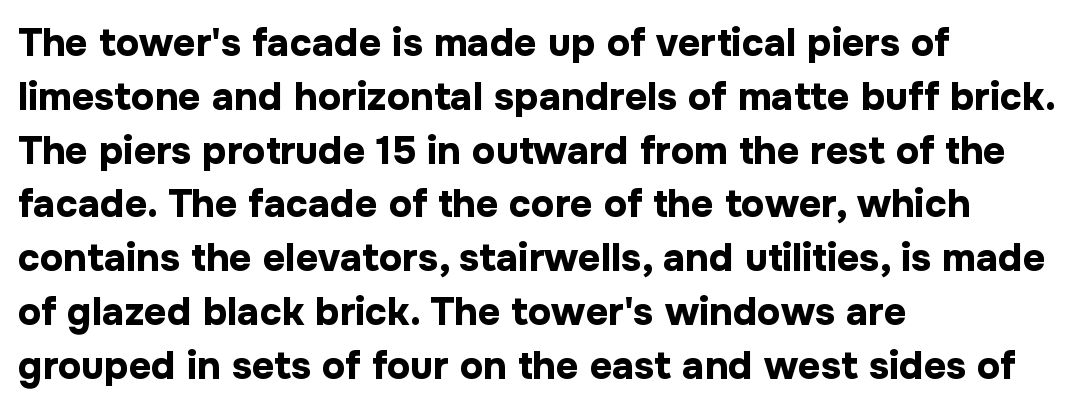
Q: Is the text bold? A: Yes.
Q: Is the text italic (slanted)? A: No, it is upright.
Q: Is the typeface a serif or a sans-serif typeface? A: Sans-serif.
Q: Is the text underlined? A: No.
Q: How is the paragraph aligned? A: Left-aligned.
Q: Is the spacing between letters normal or unusually wide? A: Normal.
Q: Is the spacing between lines tight, normal or loose? A: Normal.
Q: Width (condensed, normal, or wide)? A: Normal.
Q: Stroke contrast? A: Low.
Q: x-height? A: Medium.
Q: Monospaced? A: No.
